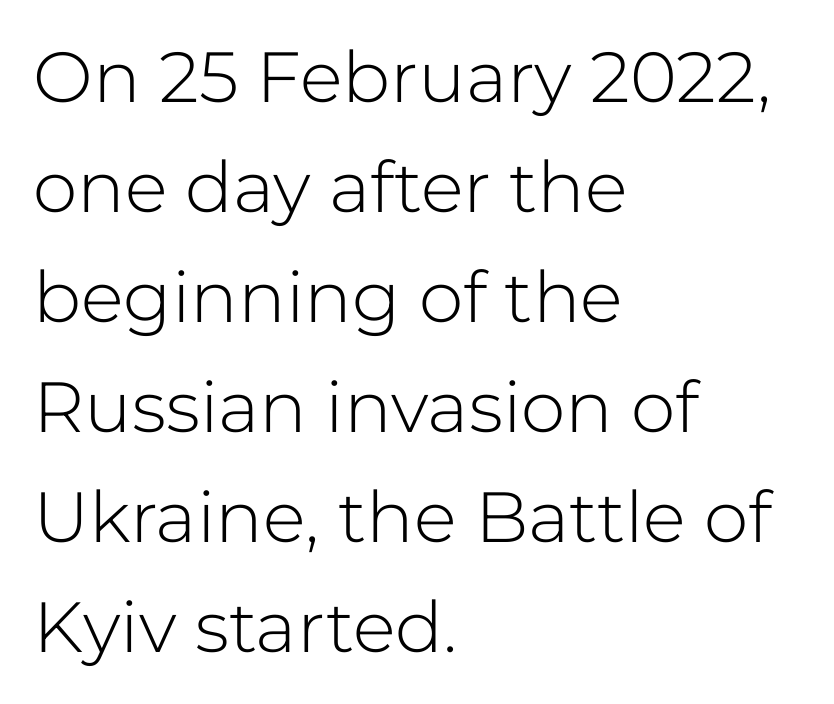
Q: Is the text bold? A: No.
Q: Is the text italic (slanted)? A: No, it is upright.
Q: Is the typeface a serif or a sans-serif typeface? A: Sans-serif.
Q: Is the text underlined? A: No.
Q: How is the paragraph aligned? A: Left-aligned.
Q: Is the spacing between letters normal or unusually wide? A: Normal.
Q: Is the spacing between lines tight, normal or loose? A: Normal.
Q: Width (condensed, normal, or wide)? A: Normal.
Q: Stroke contrast? A: Low.
Q: x-height? A: Medium.
Q: Monospaced? A: No.
